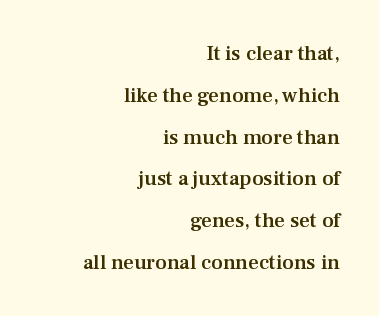
The image shows 21 px text type, upright; set right-aligned, loose line spacing (1.99x), normal letter spacing, not underlined.
